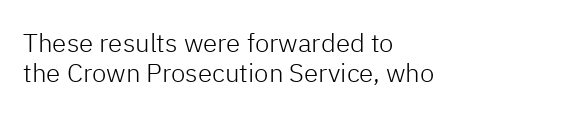
{"italic": "no", "bold": "no", "underline": "no", "align": "left", "line_spacing_ratio": 1.17, "letter_spacing": "normal", "letter_spacing_em": 0.0, "glyph_px": 26}
